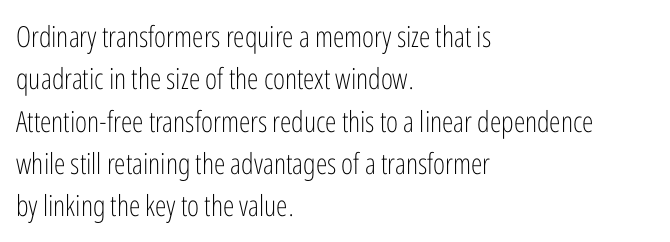
Q: Is the text bold? A: No.
Q: Is the text italic (slanted)? A: No, it is upright.
Q: Is the typeface a serif or a sans-serif typeface? A: Sans-serif.
Q: Is the text underlined? A: No.
Q: How is the paragraph aligned? A: Left-aligned.
Q: Is the spacing between letters normal or unusually wide? A: Normal.
Q: Is the spacing between lines tight, normal or loose? A: Normal.
Q: Width (condensed, normal, or wide)? A: Condensed.
Q: Stroke contrast? A: Low.
Q: x-height? A: Medium.
Q: Monospaced? A: No.
